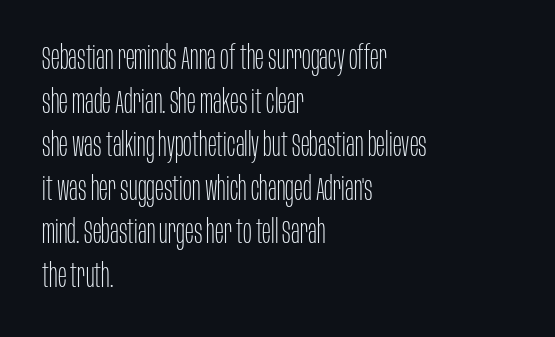
The image shows 33 px thin, condensed sans-serif type, upright; set left-aligned, normal line spacing (1.32x), normal letter spacing, not underlined; low stroke contrast and a large x-height.
